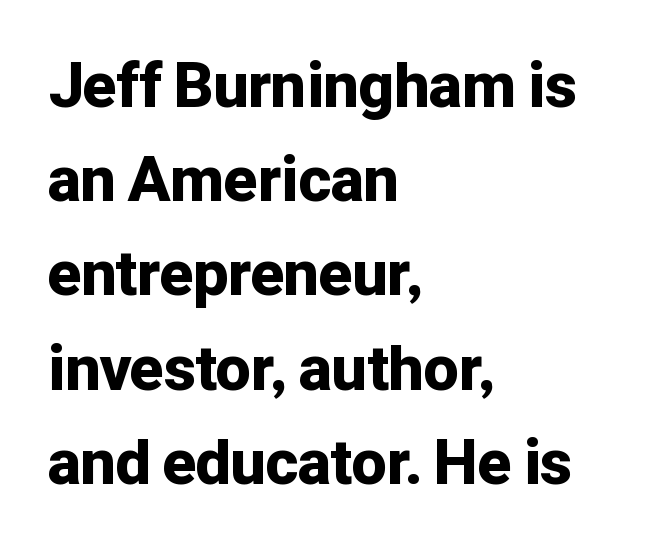
Look at the tracking — it's just the regular setting, nothing added. Where is the straight margin? On the left. This is sans-serif lettering, the kind often seen on screens and signage. Beneath every word, the page is bare. The lettering stays uniformly vertical, giving the passage a roman look. In terms of leading, this rendering sits right in the middle.
